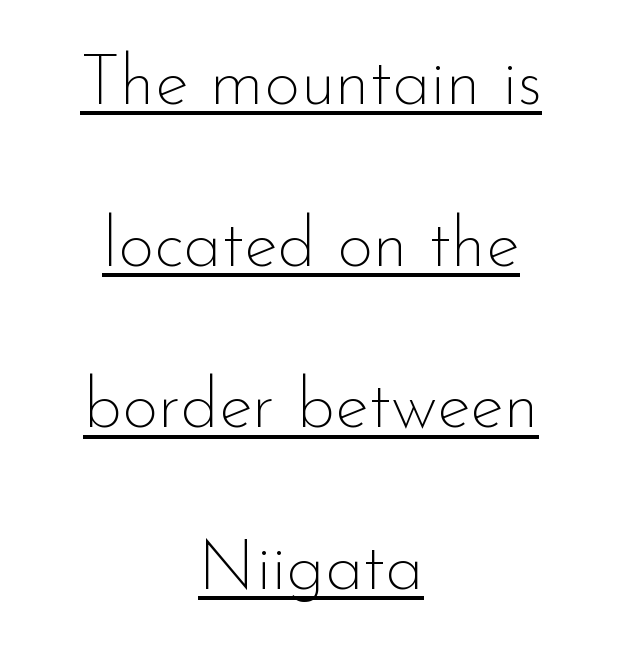
The image shows 70 px thin sans-serif type, upright; set centered, loose line spacing (2.31x), normal letter spacing, underlined; low stroke contrast and a small x-height.
